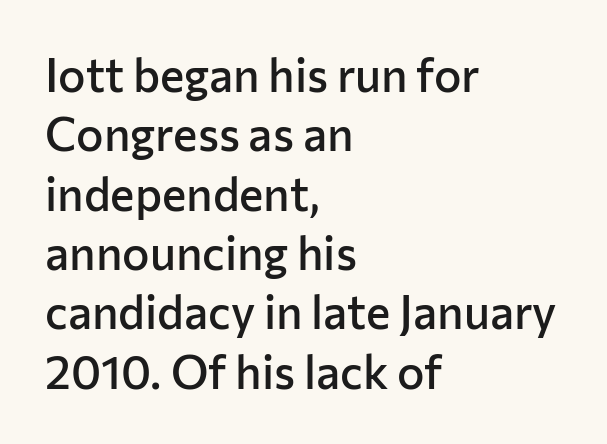
{"serif": "no", "italic": "no", "bold": "semi", "weight": "semibold", "width": "normal", "stroke_contrast": "low", "x_height": "medium", "monospaced": "no", "underline": "no", "align": "left", "line_spacing": "normal", "line_spacing_ratio": 1.29, "letter_spacing": "normal", "letter_spacing_em": 0.0, "glyph_px": 46}
